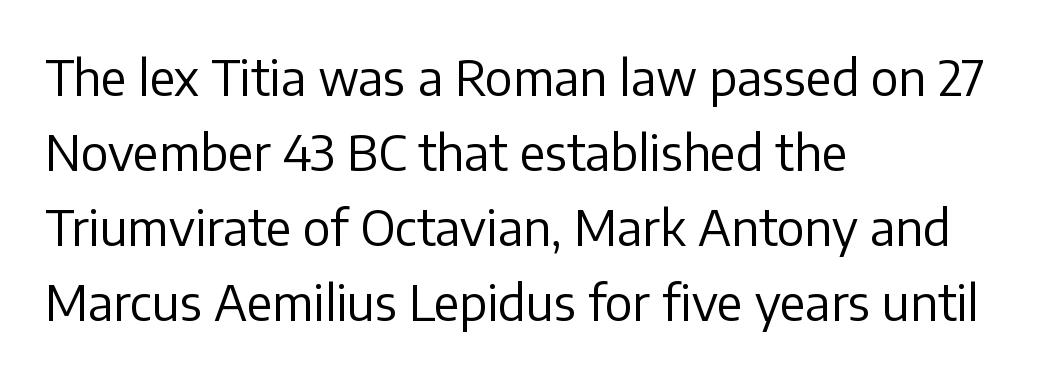
{"serif": "no", "italic": "no", "bold": "no", "weight": "regular", "width": "normal", "stroke_contrast": "low", "x_height": "medium", "monospaced": "no", "underline": "no", "align": "left", "line_spacing": "normal", "line_spacing_ratio": 1.53, "letter_spacing": "normal", "letter_spacing_em": 0.0, "glyph_px": 49}
